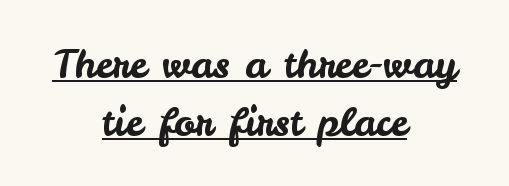
Q: Is the text italic (slanted)? A: Yes.
Q: Is the typeface a serif or a sans-serif typeface? A: Sans-serif.
Q: Is the text underlined? A: Yes.
Q: How is the paragraph aligned? A: Centered.
Q: Is the spacing between letters normal or unusually wide? A: Normal.
Q: Is the spacing between lines tight, normal or loose? A: Normal.
Q: Width (condensed, normal, or wide)? A: Normal.
Q: Stroke contrast? A: Low.
Q: x-height? A: Small.
Q: Monospaced? A: No.
